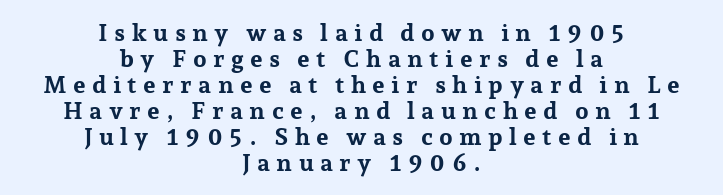
Q: Is the text bold? A: Yes.
Q: Is the text italic (slanted)? A: No, it is upright.
Q: Is the text underlined? A: No.
Q: How is the paragraph aligned? A: Centered.
Q: Is the spacing between letters normal or unusually wide? A: Unusually wide.
Q: Is the spacing between lines tight, normal or loose? A: Tight.
